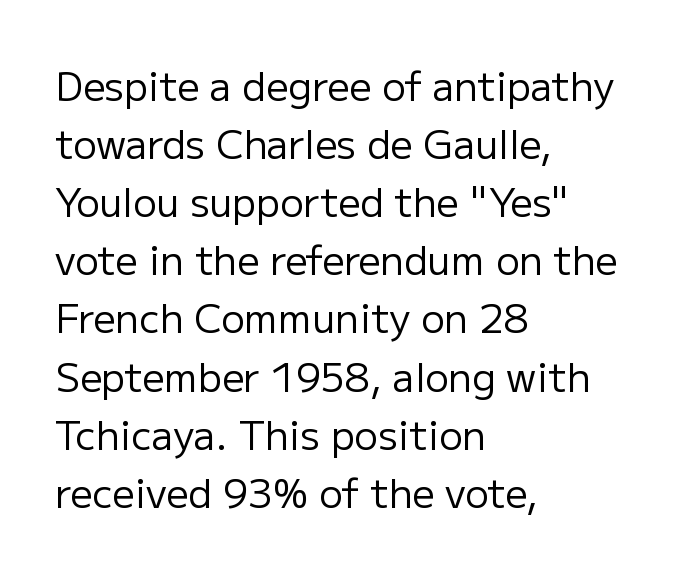
Q: Is the text bold? A: No.
Q: Is the text italic (slanted)? A: No, it is upright.
Q: Is the typeface a serif or a sans-serif typeface? A: Sans-serif.
Q: Is the text underlined? A: No.
Q: How is the paragraph aligned? A: Left-aligned.
Q: Is the spacing between letters normal or unusually wide? A: Normal.
Q: Is the spacing between lines tight, normal or loose? A: Normal.
Q: Width (condensed, normal, or wide)? A: Normal.
Q: Stroke contrast? A: Low.
Q: x-height? A: Medium.
Q: Monospaced? A: No.
